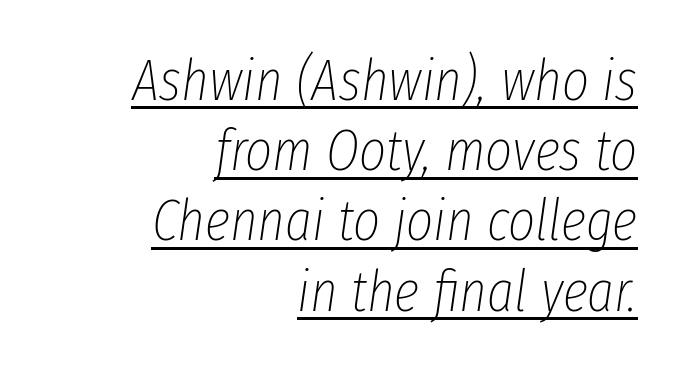
The image shows 58 px thin, condensed type, italic (leaning right); set right-aligned, line spacing 1.21x, normal letter spacing, underlined; low stroke contrast and a medium x-height.
